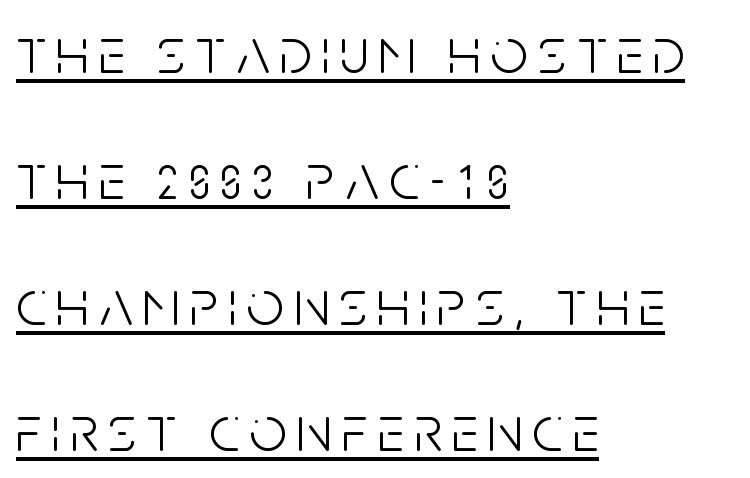
Q: Is the text bold? A: No.
Q: Is the text italic (slanted)? A: No, it is upright.
Q: Is the typeface a serif or a sans-serif typeface? A: Sans-serif.
Q: Is the text underlined? A: Yes.
Q: How is the paragraph aligned? A: Left-aligned.
Q: Is the spacing between lines tight, normal or loose? A: Loose.
Q: Width (condensed, normal, or wide)? A: Condensed.
Q: Stroke contrast? A: Low.
Q: x-height? A: Large.
Q: Monospaced? A: No.
